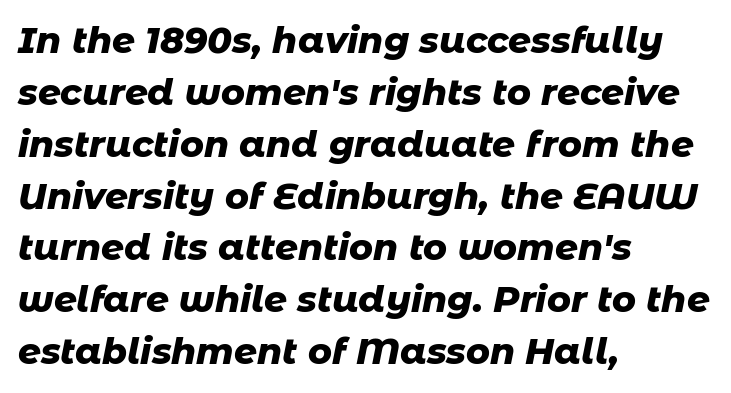
Decoration check: the copy has no underline. The font's italic variant was chosen for this text. Weight: bold. The rows are spaced the way most documents space them.
